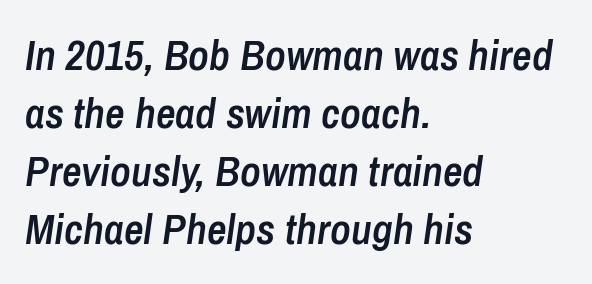
The type is set solid horizontally, with unmodified tracking. Only glyphs here, with clear space below each row. This sample uses an oblique cut, with every glyph tilted off the vertical. The space between consecutive lines is moderate. In terms of weight, the rendering is demibold, just under bold.
